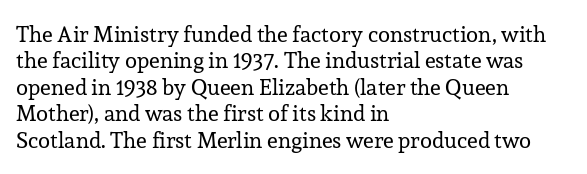
Q: Is the text bold? A: No.
Q: Is the text italic (slanted)? A: No, it is upright.
Q: Is the text underlined? A: No.
Q: How is the paragraph aligned? A: Left-aligned.
Q: Is the spacing between letters normal or unusually wide? A: Normal.
